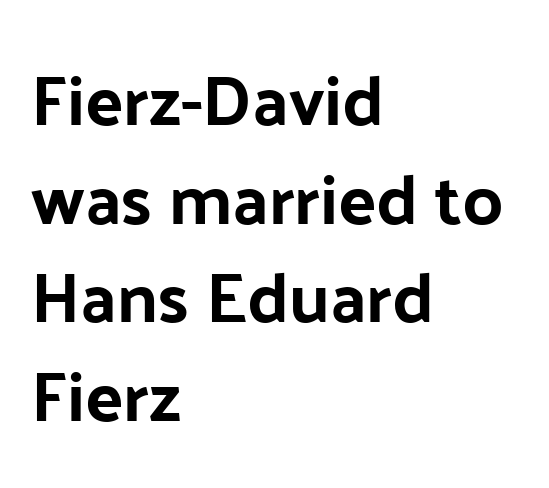
The ragged edge is on the right, which tells us the setting is flush left. Regular leading. Has an underline been added? It has not. There is no visible air inserted between adjacent glyphs. In terms of letterform style, serifs are entirely absent. The face used here is proportionally spaced, like ordinary book or web type.
